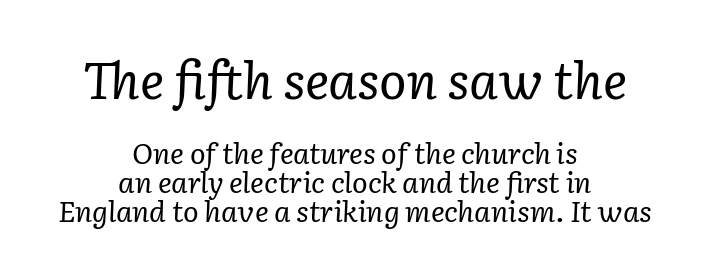
The image shows 51 px regular-weight serif type, italic (leaning right); set centered, tight line spacing (0.99x), normal letter spacing, not underlined; the first (top) block is 1.76x larger; low stroke contrast and a medium x-height.
